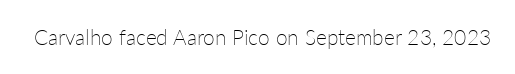
{"italic": "no", "bold": "no", "underline": "no", "letter_spacing": "normal", "letter_spacing_em": 0.0, "glyph_px": 21}
